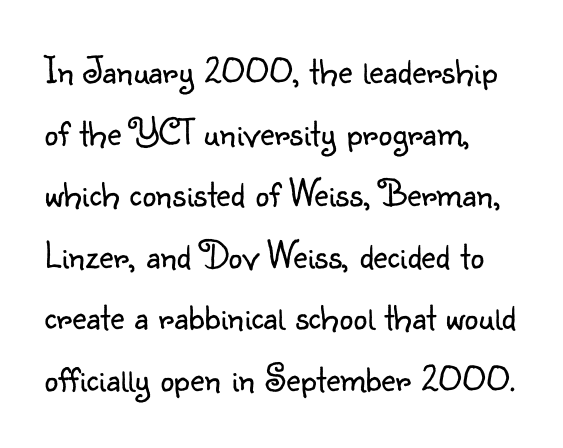
The image shows 39 px light sans-serif type, upright; set left-aligned, normal line spacing (1.58x), normal letter spacing, not underlined; low stroke contrast and a small x-height.
